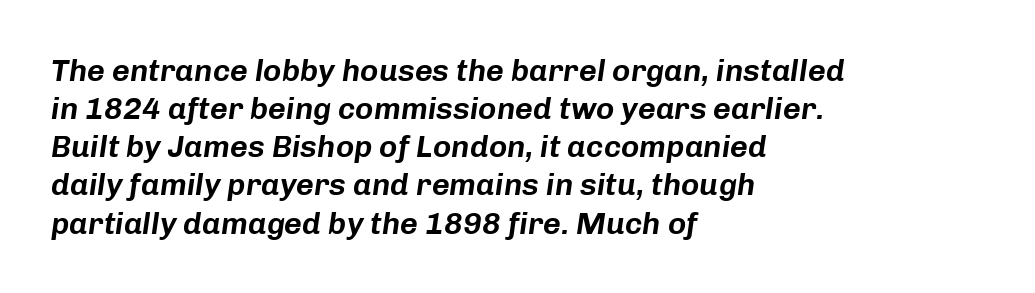
The image shows 31 px text type, italic (leaning right); set left-aligned, line spacing 1.23x, normal letter spacing, not underlined; low stroke contrast and a medium x-height.
